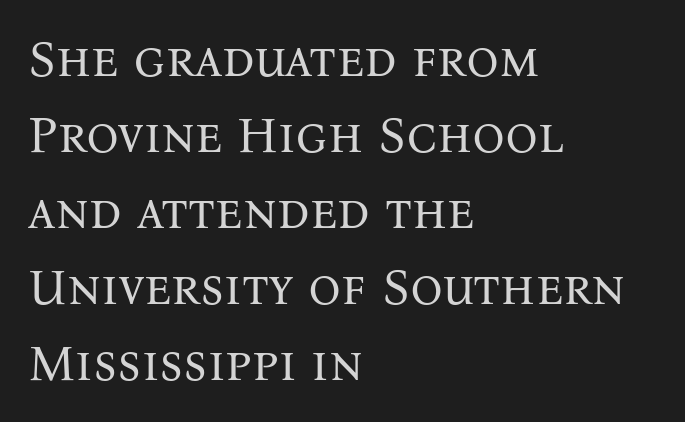
The image shows 51 px regular-weight serif type, upright; set left-aligned, normal line spacing (1.49x), normal letter spacing, not underlined; medium stroke contrast and a medium x-height.
